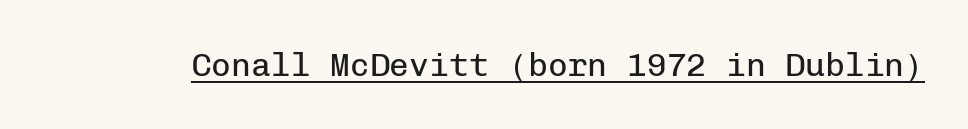
Every character sits straight up, as roman type does. Weight: regular or lighter. Check where the strokes stop: nothing finishes them off — pure sans. You could call the tracking neutral — neither tight nor loose.
